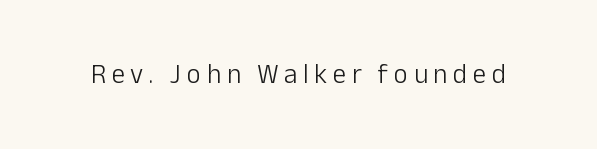
A roman cut, with each character standing at attention. Here the glyphs are tracked loosely, breaking word shapes into spaced letters. The letterforms sit at book weight or below. Each row of text sits above clean, open space.
